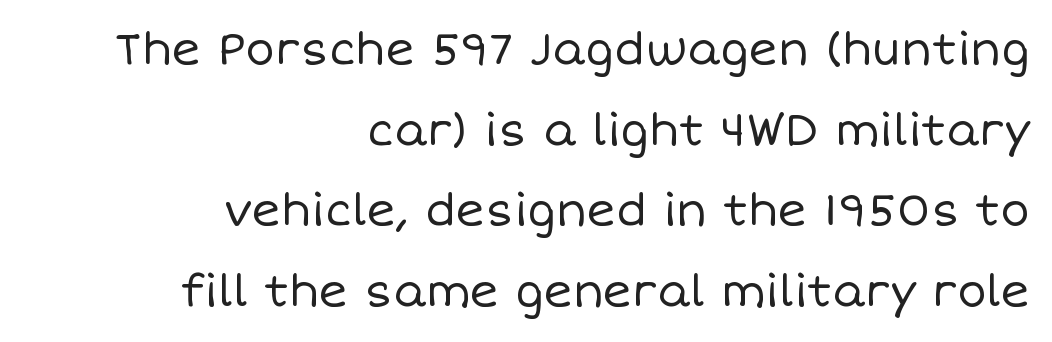
{"italic": "no", "bold": "no", "weight": "regular", "width": "normal", "stroke_contrast": "low", "x_height": "large", "monospaced": "no", "underline": "no", "align": "right", "line_spacing_ratio": 1.83, "letter_spacing": "normal", "letter_spacing_em": 0.0, "glyph_px": 44}
